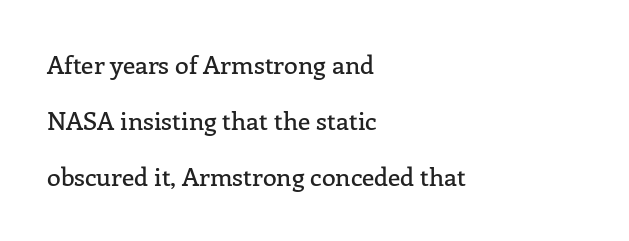
{"italic": "no", "underline": "no", "align": "left", "line_spacing": "loose", "line_spacing_ratio": 2.25, "letter_spacing": "normal", "letter_spacing_em": 0.0, "glyph_px": 25}
